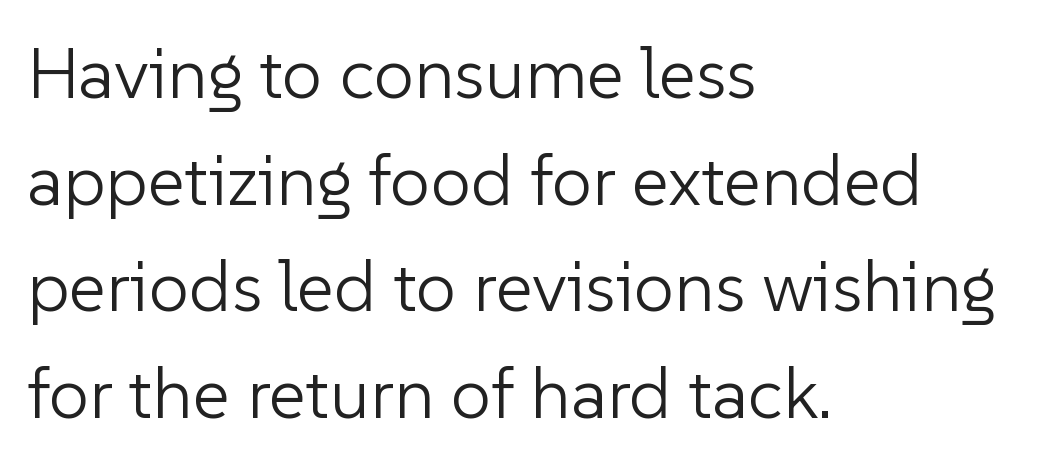
{"serif": "no", "italic": "no", "bold": "no", "weight": "light", "width": "normal", "stroke_contrast": "low", "x_height": "medium", "monospaced": "no", "underline": "no", "align": "left", "line_spacing": "normal", "line_spacing_ratio": 1.48, "letter_spacing": "normal", "letter_spacing_em": 0.0, "glyph_px": 72}
